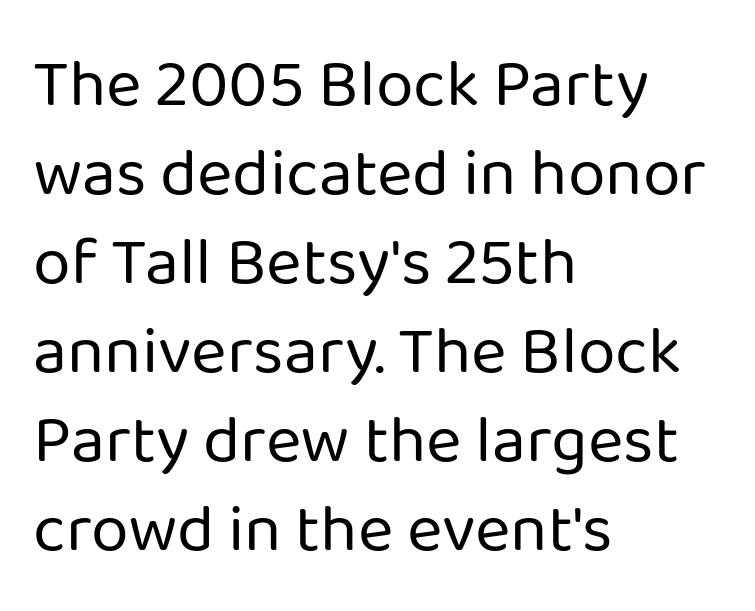
Q: Is the text bold? A: No.
Q: Is the text italic (slanted)? A: No, it is upright.
Q: Is the typeface a serif or a sans-serif typeface? A: Sans-serif.
Q: Is the text underlined? A: No.
Q: How is the paragraph aligned? A: Left-aligned.
Q: Is the spacing between letters normal or unusually wide? A: Normal.
Q: Is the spacing between lines tight, normal or loose? A: Normal.
Q: Width (condensed, normal, or wide)? A: Normal.
Q: Stroke contrast? A: Low.
Q: x-height? A: Medium.
Q: Monospaced? A: No.
